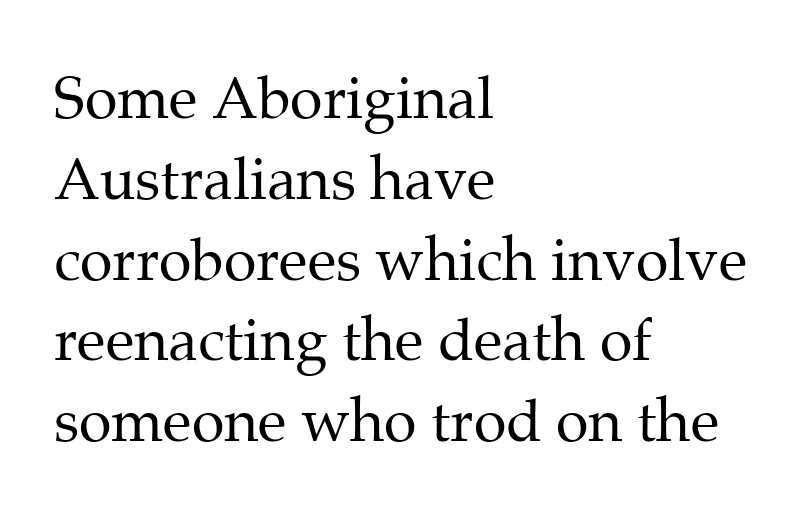
Does the lettering tilt? It doesn't — this is upright. Heft: none added — not bold. The ragged edge is on the right, which tells us the setting is flush left. The glyphs in this specimen are seriffed.
